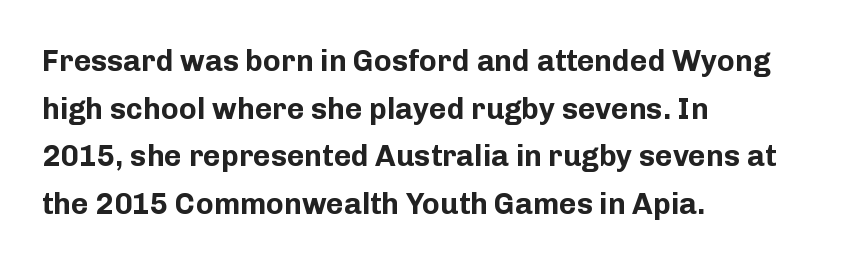
The image shows 30 px bold sans-serif type, upright; set left-aligned, normal line spacing (1.59x), normal letter spacing, not underlined; low stroke contrast and a medium x-height.
